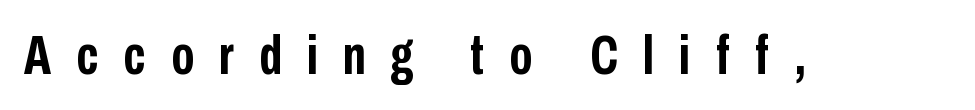
Q: Is the text bold? A: Yes.
Q: Is the text italic (slanted)? A: No, it is upright.
Q: Is the typeface a serif or a sans-serif typeface? A: Sans-serif.
Q: Is the text underlined? A: No.
Q: Is the spacing between letters normal or unusually wide? A: Unusually wide.
Q: Width (condensed, normal, or wide)? A: Condensed.
Q: Stroke contrast? A: Low.
Q: x-height? A: Medium.
Q: Monospaced? A: No.
